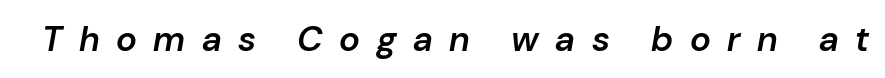
{"italic": "yes", "lean": "right", "slant_degrees": 10, "bold": "semi", "weight": "semibold", "width": "normal", "stroke_contrast": "low", "x_height": "medium", "monospaced": "no", "underline": "no", "letter_spacing": "wide", "letter_spacing_em": 0.47, "glyph_px": 35}
